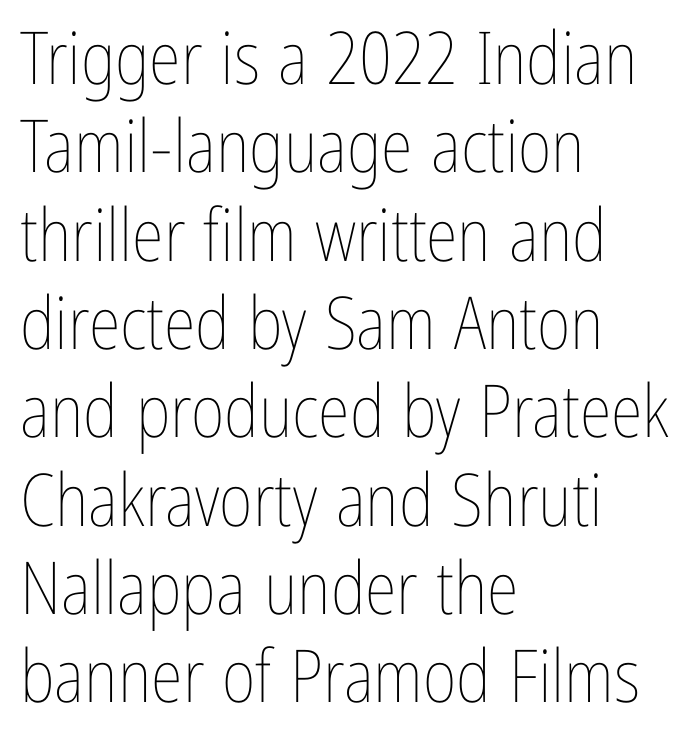
{"italic": "no", "bold": "no", "weight": "thin", "width": "condensed", "stroke_contrast": "low", "x_height": "medium", "monospaced": "no", "underline": "no", "align": "left", "line_spacing_ratio": 1.21, "letter_spacing": "normal", "letter_spacing_em": 0.0, "glyph_px": 73}
